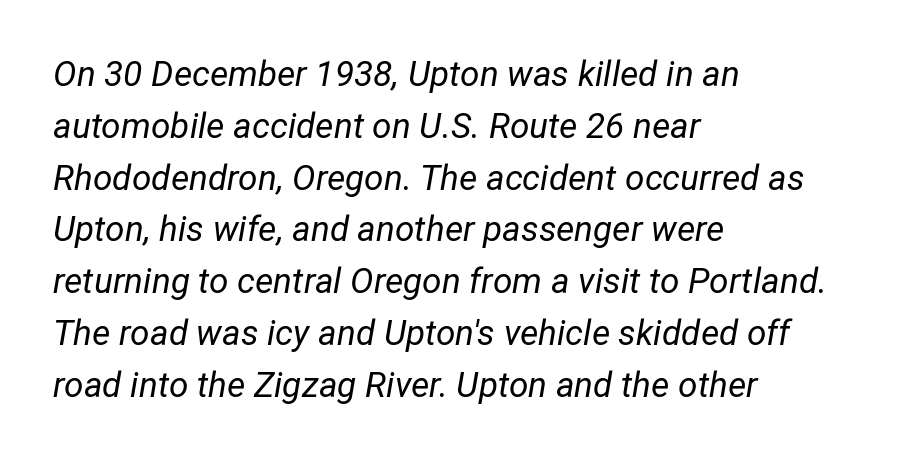
{"italic": "yes", "lean": "right", "slant_degrees": 12, "bold": "no", "weight": "regular", "width": "normal", "stroke_contrast": "low", "x_height": "medium", "monospaced": "no", "underline": "no", "align": "left", "line_spacing": "normal", "line_spacing_ratio": 1.48, "letter_spacing": "normal", "letter_spacing_em": 0.0, "glyph_px": 35}
